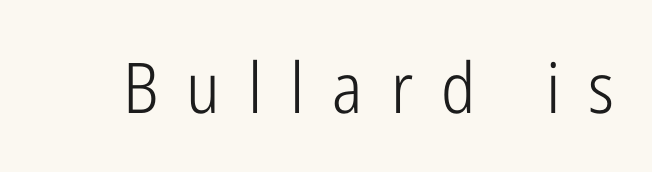
The image shows 70 px light, condensed sans-serif type, upright; set unusually wide letter spacing (+0.4 em), not underlined; low stroke contrast and a medium x-height.
